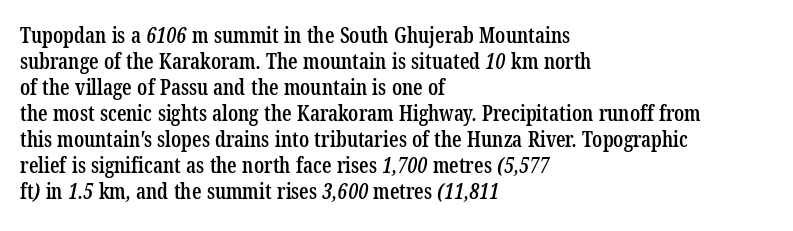
{"bold": "semi", "underline": "no", "align": "left", "line_spacing_ratio": 1.24, "letter_spacing": "normal", "letter_spacing_em": 0.0, "glyph_px": 21}
